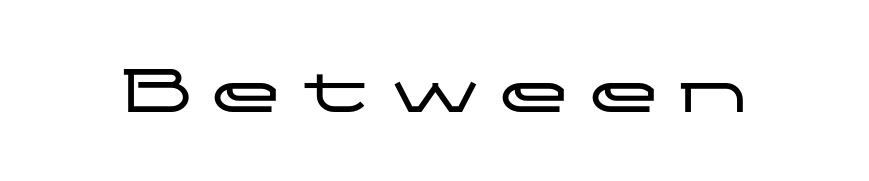
{"serif": "no", "italic": "no", "width": "wide", "stroke_contrast": "low", "x_height": "medium", "monospaced": "no", "underline": "no", "letter_spacing": "wide", "letter_spacing_em": 0.26, "glyph_px": 72}
